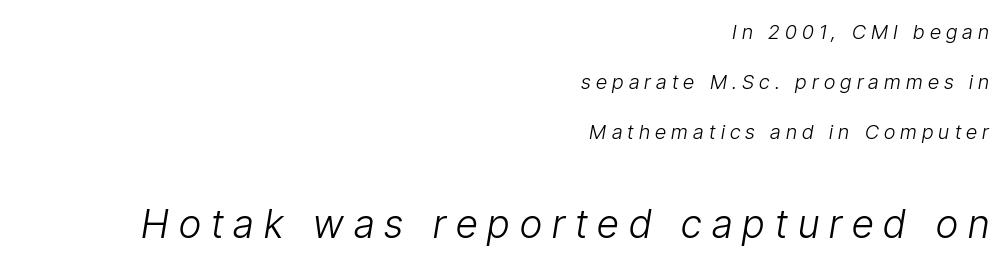
Any mark beneath the type? The region is blank. Stem width sits at or under what a default text font uses. Whoever set this made the second block the dominant, larger element. Posture: slanted.
